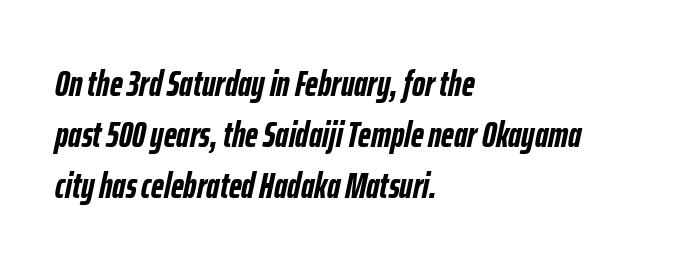
Q: Is the text bold? A: Yes.
Q: Is the text italic (slanted)? A: Yes, it leans right by about 12 degrees.
Q: Is the text underlined? A: No.
Q: How is the paragraph aligned? A: Left-aligned.
Q: Is the spacing between letters normal or unusually wide? A: Normal.
Q: Is the spacing between lines tight, normal or loose? A: Normal.
Q: Width (condensed, normal, or wide)? A: Condensed.
Q: Stroke contrast? A: Low.
Q: x-height? A: Medium.
Q: Monospaced? A: No.
